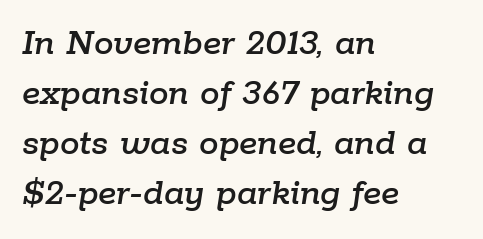
The image shows 39 px text type, italic (leaning right); set left-aligned, normal line spacing (1.28x), normal letter spacing, not underlined; low stroke contrast and a medium x-height.
